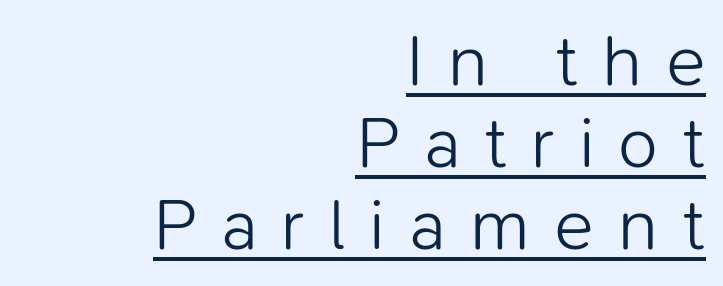
Q: Is the text bold? A: No.
Q: Is the text italic (slanted)? A: No, it is upright.
Q: Is the typeface a serif or a sans-serif typeface? A: Sans-serif.
Q: Is the text underlined? A: Yes.
Q: How is the paragraph aligned? A: Right-aligned.
Q: Is the spacing between letters normal or unusually wide? A: Unusually wide.
Q: Is the spacing between lines tight, normal or loose? A: Tight.
Q: Width (condensed, normal, or wide)? A: Normal.
Q: Stroke contrast? A: Low.
Q: x-height? A: Medium.
Q: Monospaced? A: No.
